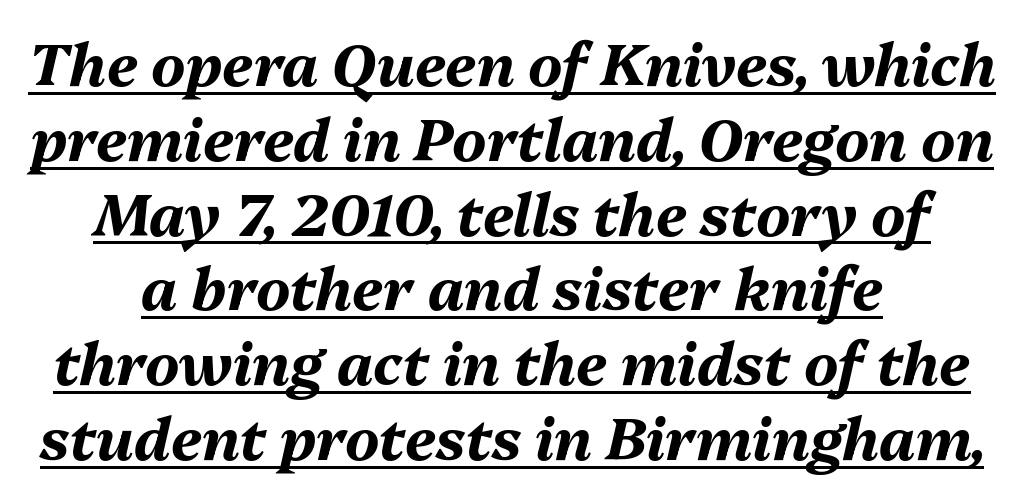
Q: Is the text bold? A: Yes.
Q: Is the text italic (slanted)? A: Yes, it leans right by about 13 degrees.
Q: Is the text underlined? A: Yes.
Q: How is the paragraph aligned? A: Centered.
Q: Is the spacing between letters normal or unusually wide? A: Normal.
Q: Is the spacing between lines tight, normal or loose? A: Normal.
Q: Width (condensed, normal, or wide)? A: Normal.
Q: Stroke contrast? A: Medium.
Q: x-height? A: Medium.
Q: Monospaced? A: No.
